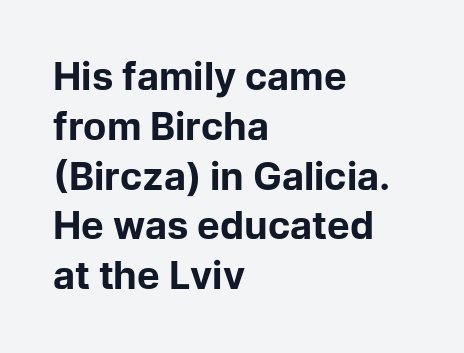
{"serif": "no", "italic": "no", "bold": "yes", "weight": "bold", "width": "normal", "stroke_contrast": "low", "x_height": "medium", "monospaced": "no", "underline": "no", "align": "left", "line_spacing": "normal", "line_spacing_ratio": 1.31, "letter_spacing": "normal", "letter_spacing_em": 0.0, "glyph_px": 38}
